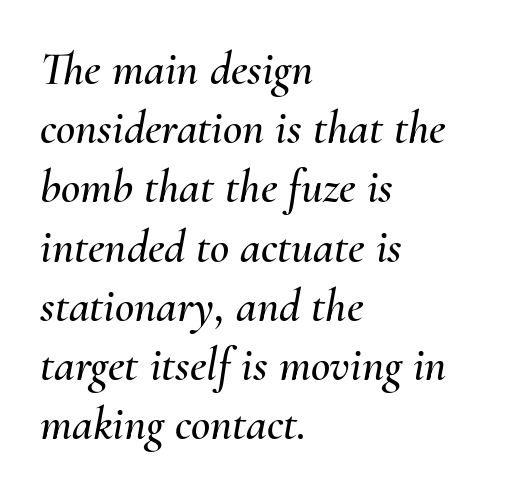
Horizontal alignment here is leftward, the default for most running prose. You can tell it's italic because the verticals aren't actually vertical. Spacing verdict: proportional, widths tailored to each character. Default kerning and tracking; the words read as compact shapes.
